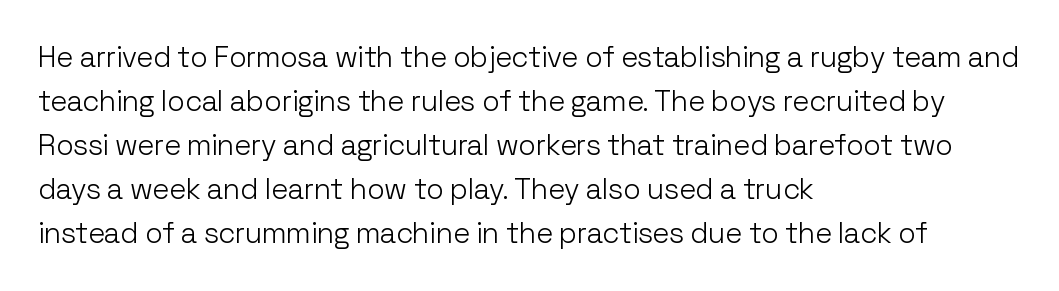
Q: Is the text bold? A: No.
Q: Is the text italic (slanted)? A: No, it is upright.
Q: Is the typeface a serif or a sans-serif typeface? A: Sans-serif.
Q: Is the text underlined? A: No.
Q: How is the paragraph aligned? A: Left-aligned.
Q: Is the spacing between letters normal or unusually wide? A: Normal.
Q: Is the spacing between lines tight, normal or loose? A: Normal.
Q: Width (condensed, normal, or wide)? A: Normal.
Q: Stroke contrast? A: Low.
Q: x-height? A: Medium.
Q: Monospaced? A: No.
